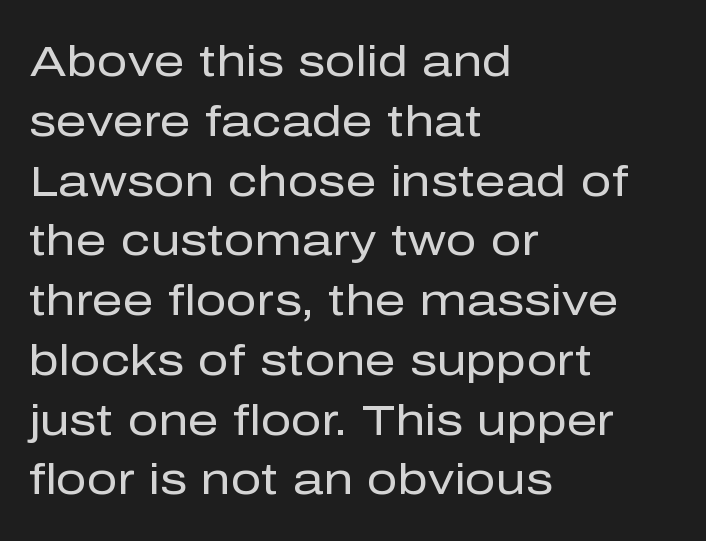
The image shows 43 px regular-weight sans-serif type, upright; set left-aligned, normal line spacing (1.39x), normal letter spacing, not underlined; low stroke contrast and a medium x-height.
